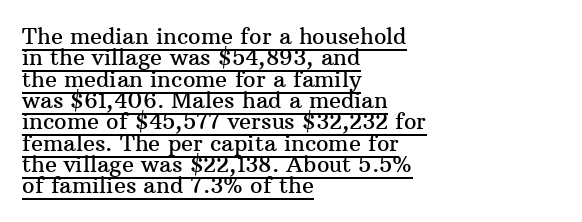
Q: Is the text italic (slanted)? A: No, it is upright.
Q: Is the text underlined? A: Yes.
Q: How is the paragraph aligned? A: Left-aligned.
Q: Is the spacing between letters normal or unusually wide? A: Normal.
Q: Is the spacing between lines tight, normal or loose? A: Tight.
